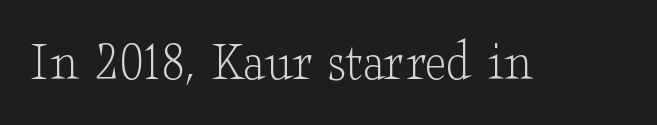
Posture: upright roman. Just letters on the line, the space beneath them empty. Does the type have serifs? Yes, each stem ends in a small foot. The rendering uses natural spacing where letterforms have individual widths. Students, note that the glyphs here touch the page at normal intervals.
